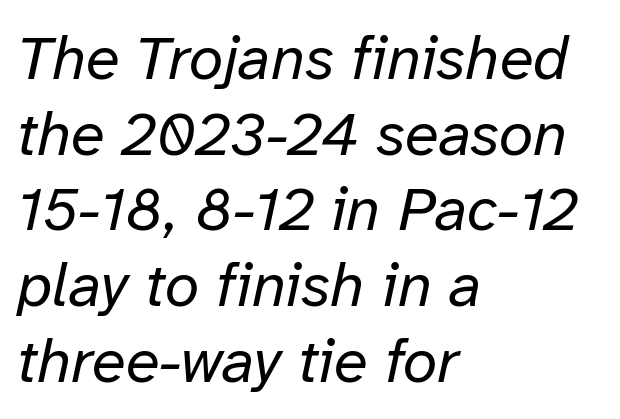
The image shows 62 px regular-weight type, italic (leaning right); set left-aligned, line spacing 1.22x, normal letter spacing, not underlined; low stroke contrast and a medium x-height.
